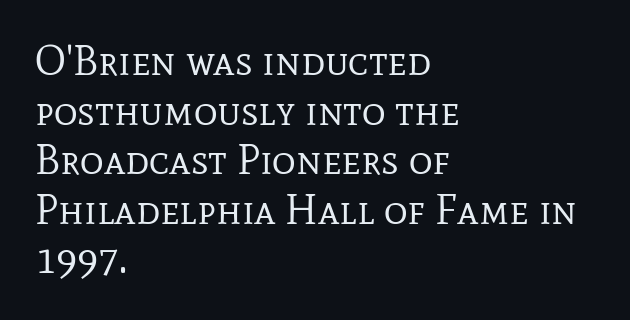
Tall strokes in this sample are plumb rather than angled. Stems and bowls with no extra thickness — not bold. Underline: absent. Standard letterfit; no display-style spreading of the glyphs. Classification — serif.
